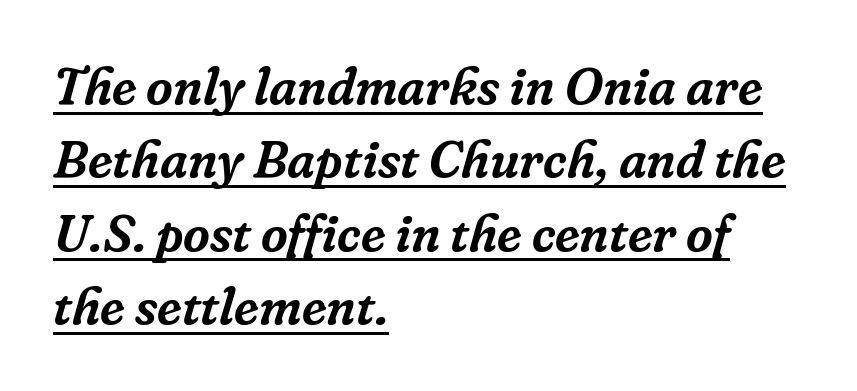
The image shows 52 px serif type, italic (leaning right); set left-aligned, normal line spacing (1.41x), normal letter spacing, underlined; low stroke contrast and a medium x-height.
